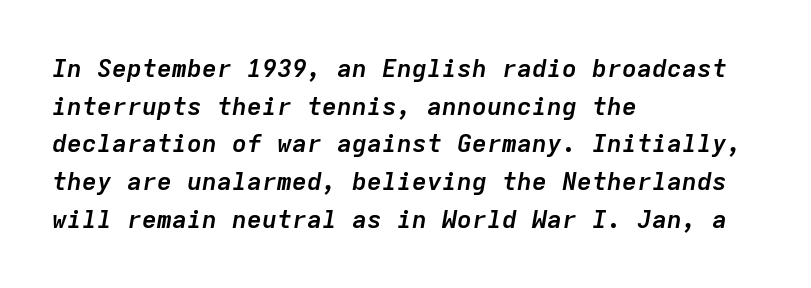
{"italic": "yes", "lean": "right", "slant_degrees": 9, "bold": "yes", "underline": "no", "align": "left", "line_spacing": "normal", "line_spacing_ratio": 1.51, "letter_spacing": "normal", "letter_spacing_em": 0.0, "glyph_px": 25}
